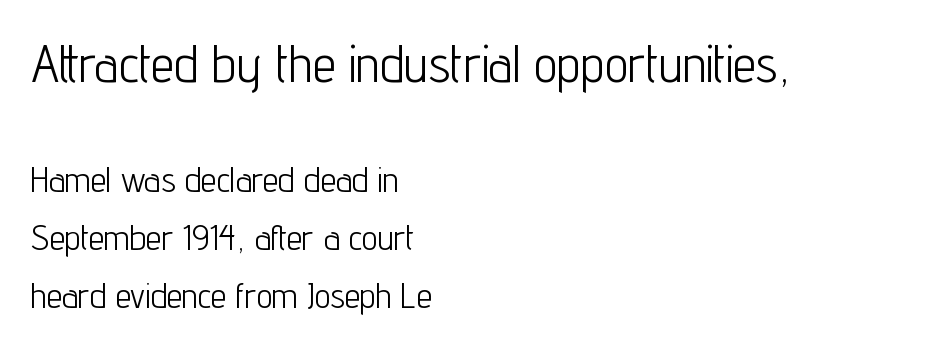
Only glyphs here, with clear space below each row. Bigger letters appear in the top chunk; the bottom chunk is reduced. The typography opts for an upright posture over an oblique one. Spacing verdict: proportional, widths tailored to each character.
